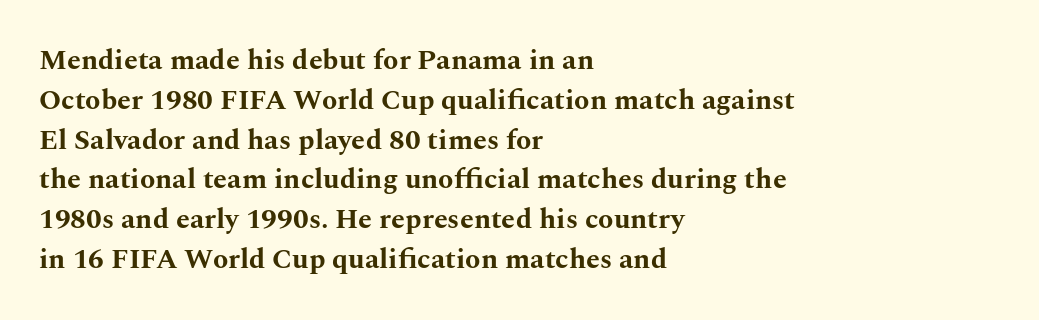
The image shows 28 px bold, wide serif type, upright; set left-aligned, normal line spacing (1.42x), normal letter spacing, not underlined; medium stroke contrast and a medium x-height.
